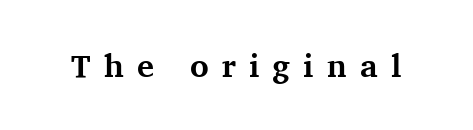
Q: Is the text bold? A: Yes.
Q: Is the text italic (slanted)? A: No, it is upright.
Q: Is the typeface a serif or a sans-serif typeface? A: Serif.
Q: Is the text underlined? A: No.
Q: Is the spacing between letters normal or unusually wide? A: Unusually wide.
Q: Width (condensed, normal, or wide)? A: Normal.
Q: Stroke contrast? A: Medium.
Q: x-height? A: Medium.
Q: Monospaced? A: No.
